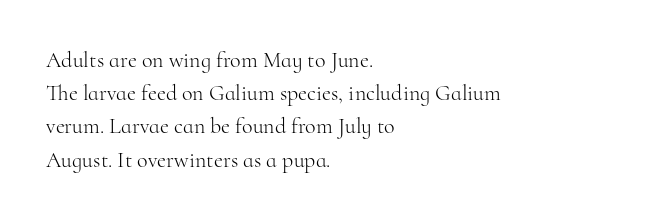
Q: Is the text bold? A: No.
Q: Is the text italic (slanted)? A: No, it is upright.
Q: Is the text underlined? A: No.
Q: How is the paragraph aligned? A: Left-aligned.
Q: Is the spacing between letters normal or unusually wide? A: Normal.
Q: Is the spacing between lines tight, normal or loose? A: Normal.
